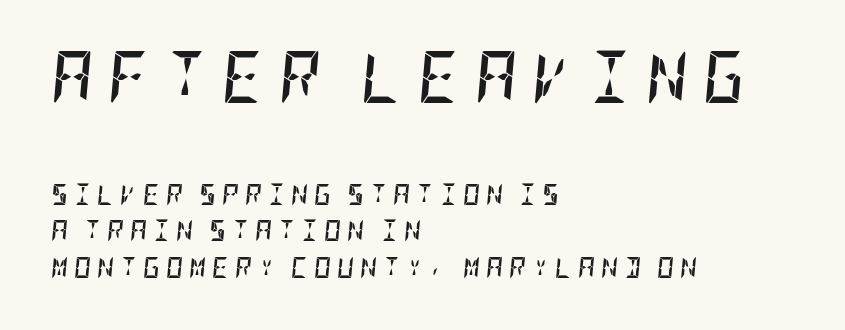
{"italic": "yes", "lean": "right", "slant_degrees": 5, "bold": "yes", "weight": "semibold", "width": "condensed", "stroke_contrast": "low", "x_height": "large", "underline": "no", "align": "left", "line_spacing_ratio": 1.75, "letter_spacing": "wide", "letter_spacing_em": 0.28, "larger_block": "first", "size_ratio": 2.48, "glyph_px": 52}
